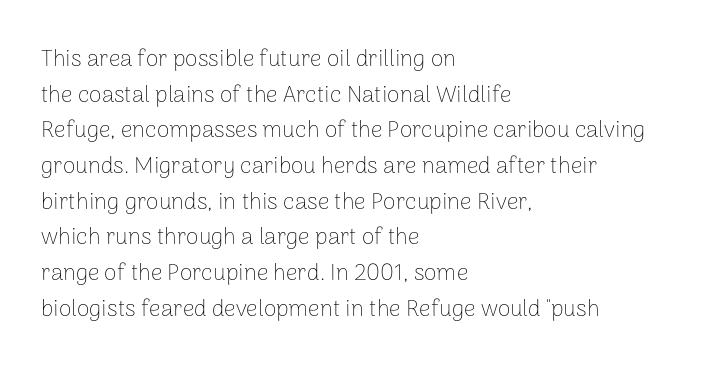
The image shows 23 px text type, upright; set left-aligned, normal line spacing (1.55x), normal letter spacing, not underlined.
